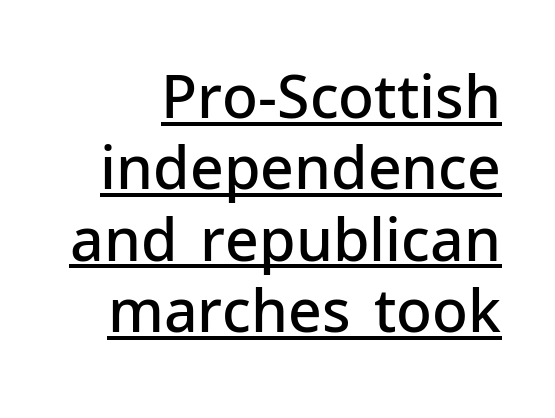
{"serif": "no", "italic": "no", "bold": "semi", "weight": "semibold", "width": "normal", "stroke_contrast": "low", "x_height": "medium", "monospaced": "no", "underline": "yes", "line_spacing_ratio": 1.21, "letter_spacing": "normal", "letter_spacing_em": 0.0, "glyph_px": 59}
